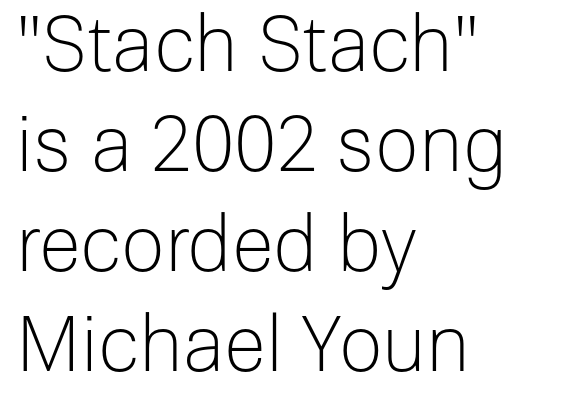
{"serif": "no", "italic": "no", "bold": "no", "weight": "light", "width": "normal", "stroke_contrast": "low", "x_height": "medium", "monospaced": "no", "underline": "no", "align": "left", "line_spacing": "normal", "line_spacing_ratio": 1.3, "letter_spacing": "normal", "letter_spacing_em": 0.0, "glyph_px": 77}
